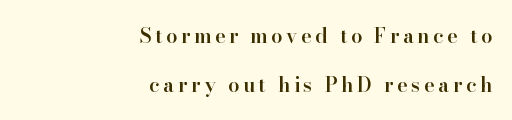
Summary of vertical rhythm: relaxed, with wide interline spacing. The zone under the glyphs is completely vacant. The typesetting leans somewhat heavy: a semibold. A typesetter would mark this as roman, not italic. The text block is weighted toward the right margin, trailing off unevenly leftward.
